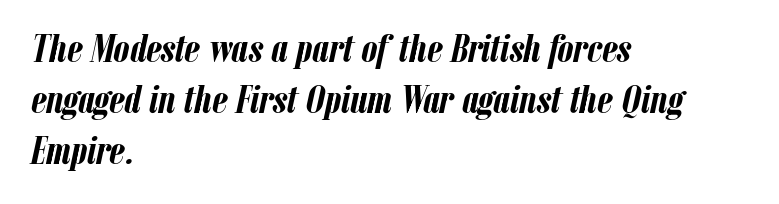
{"italic": "yes", "lean": "right", "slant_degrees": 12, "bold": "yes", "weight": "semibold", "width": "condensed", "stroke_contrast": "low", "x_height": "medium", "monospaced": "no", "underline": "no", "align": "left", "line_spacing": "normal", "line_spacing_ratio": 1.27, "letter_spacing": "normal", "letter_spacing_em": 0.0, "glyph_px": 40}
